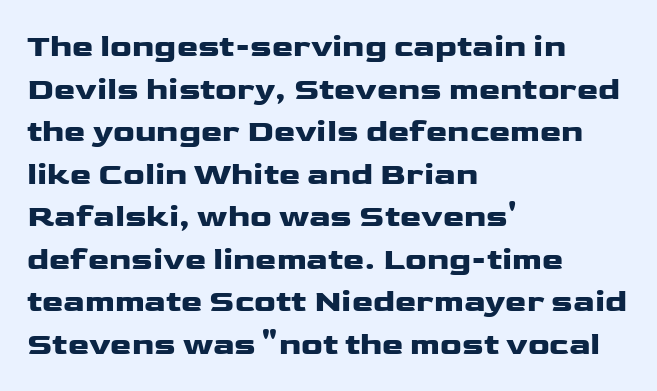
{"serif": "no", "italic": "no", "bold": "yes", "weight": "heavy", "width": "wide", "stroke_contrast": "low", "x_height": "medium", "monospaced": "no", "underline": "no", "align": "left", "line_spacing": "normal", "line_spacing_ratio": 1.33, "letter_spacing": "normal", "letter_spacing_em": 0.0, "glyph_px": 32}
